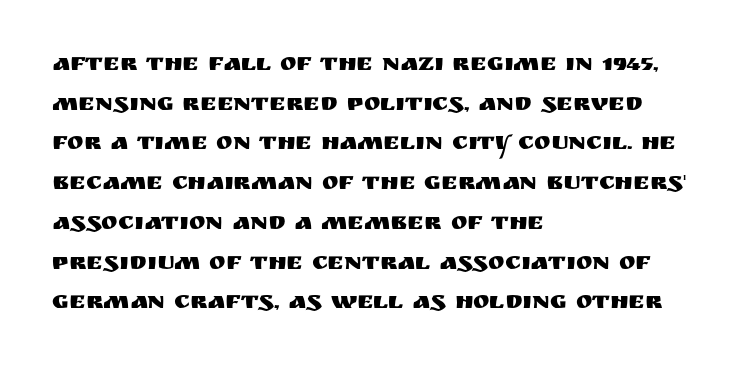
The image shows 25 px text type, upright; set left-aligned, normal line spacing (1.59x), normal letter spacing, not underlined.
